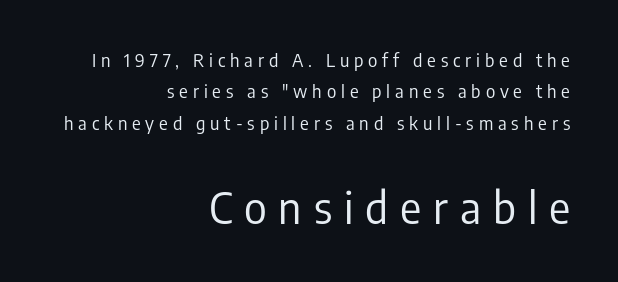
{"serif": "no", "italic": "no", "bold": "no", "weight": "regular", "width": "condensed", "stroke_contrast": "low", "x_height": "medium", "monospaced": "no", "underline": "no", "align": "right", "line_spacing_ratio": 1.75, "letter_spacing": "wide", "letter_spacing_em": 0.27, "larger_block": "second", "size_ratio": 2.44, "glyph_px": 44}
